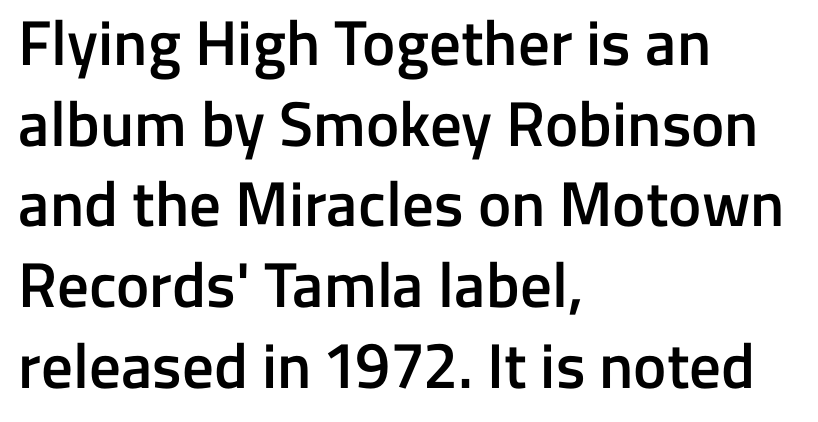
Q: Is the text bold? A: Semi-bold.
Q: Is the text italic (slanted)? A: No, it is upright.
Q: Is the typeface a serif or a sans-serif typeface? A: Sans-serif.
Q: Is the text underlined? A: No.
Q: How is the paragraph aligned? A: Left-aligned.
Q: Is the spacing between letters normal or unusually wide? A: Normal.
Q: Is the spacing between lines tight, normal or loose? A: Normal.
Q: Width (condensed, normal, or wide)? A: Normal.
Q: Stroke contrast? A: Low.
Q: x-height? A: Medium.
Q: Monospaced? A: No.
